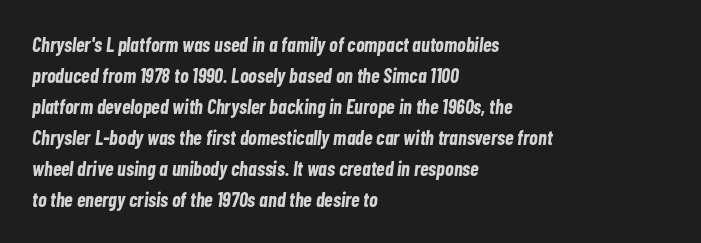
{"italic": "yes", "lean": "right", "slant_degrees": 7, "bold": "yes", "underline": "no", "align": "left", "line_spacing": "normal", "line_spacing_ratio": 1.55, "letter_spacing": "normal", "letter_spacing_em": 0.0, "glyph_px": 20}
